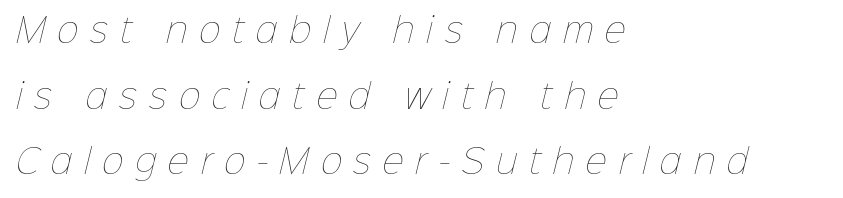
Q: Is the text bold? A: No.
Q: Is the text underlined? A: No.
Q: How is the paragraph aligned? A: Left-aligned.
Q: Is the spacing between letters normal or unusually wide? A: Unusually wide.
Q: Is the spacing between lines tight, normal or loose? A: Loose.
Q: Width (condensed, normal, or wide)? A: Normal.
Q: Stroke contrast? A: Low.
Q: x-height? A: Medium.
Q: Monospaced? A: No.
